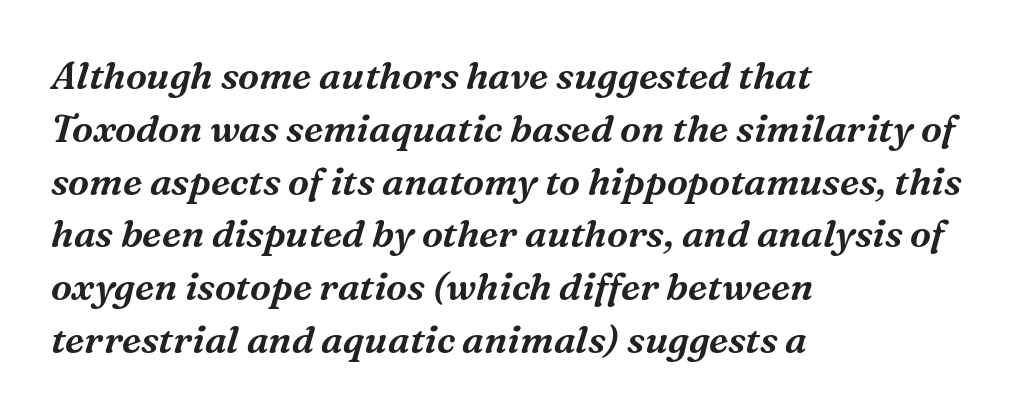
The image shows 38 px serif type, italic (leaning right); set left-aligned, normal line spacing (1.39x), normal letter spacing, not underlined; medium stroke contrast and a medium x-height.
